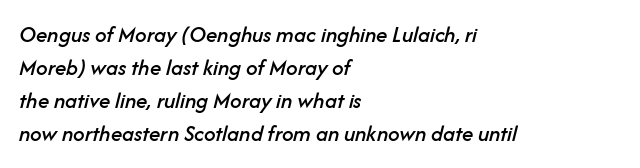
{"italic": "yes", "lean": "right", "slant_degrees": 14, "underline": "no", "align": "left", "line_spacing": "normal", "line_spacing_ratio": 1.43, "letter_spacing": "normal", "letter_spacing_em": 0.0, "glyph_px": 23}
